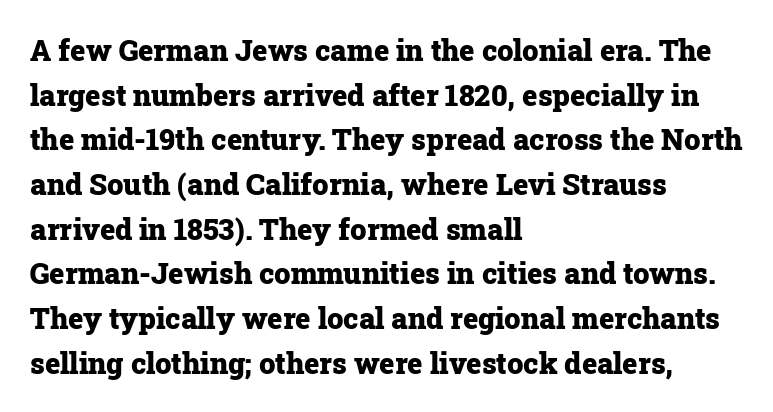
{"serif": "yes", "italic": "no", "bold": "yes", "weight": "heavy", "width": "normal", "stroke_contrast": "low", "x_height": "medium", "monospaced": "no", "underline": "no", "align": "left", "line_spacing": "normal", "line_spacing_ratio": 1.54, "letter_spacing": "normal", "letter_spacing_em": 0.0, "glyph_px": 29}
